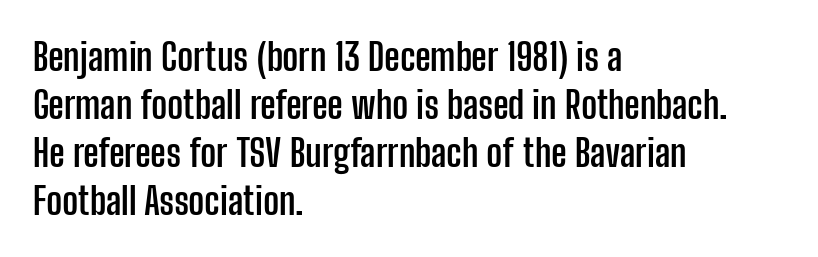
Q: Is the text bold? A: Yes.
Q: Is the text italic (slanted)? A: No, it is upright.
Q: Is the typeface a serif or a sans-serif typeface? A: Sans-serif.
Q: Is the text underlined? A: No.
Q: How is the paragraph aligned? A: Left-aligned.
Q: Is the spacing between letters normal or unusually wide? A: Normal.
Q: Is the spacing between lines tight, normal or loose? A: Normal.
Q: Width (condensed, normal, or wide)? A: Condensed.
Q: Stroke contrast? A: Low.
Q: x-height? A: Medium.
Q: Monospaced? A: No.
